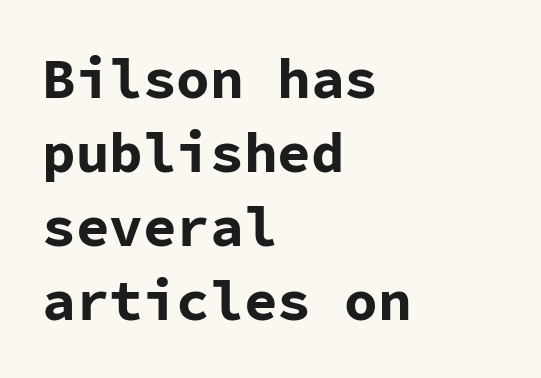
The glyphs in this specimen are sans serif. You could count columns in this text — the font is strictly monospaced. These lines were composed using upright roman letters. Descenders hang freely into open space. Reading down the column, the eye jumps a familiar distance to each next line. If you drew a ruler down the left edge, every line would touch it.
